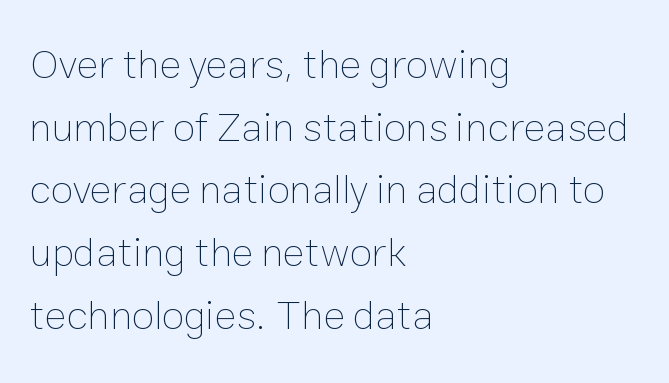
The passage shown is typed in a proportional face where columns would drift. The rendering anchors every line to the left-hand side. Unlike italic type, these characters show no tilt at all. The strip under each line holds only bare page. Students, note that the glyphs here touch the page at normal intervals.
